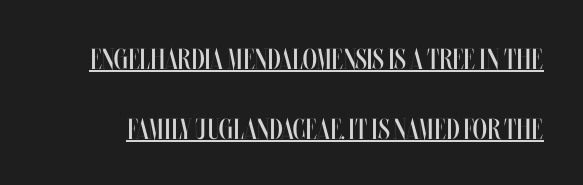
The image shows 29 px regular-weight, condensed type, upright; set loose line spacing (2.41x), normal letter spacing, underlined; medium stroke contrast and a large x-height.
